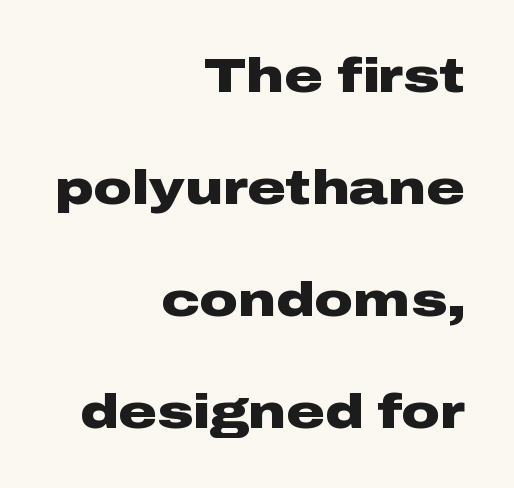
{"serif": "no", "italic": "no", "bold": "yes", "weight": "heavy", "width": "wide", "stroke_contrast": "low", "x_height": "medium", "monospaced": "no", "underline": "no", "align": "right", "line_spacing": "loose", "line_spacing_ratio": 2.33, "letter_spacing": "normal", "letter_spacing_em": 0.0, "glyph_px": 48}
